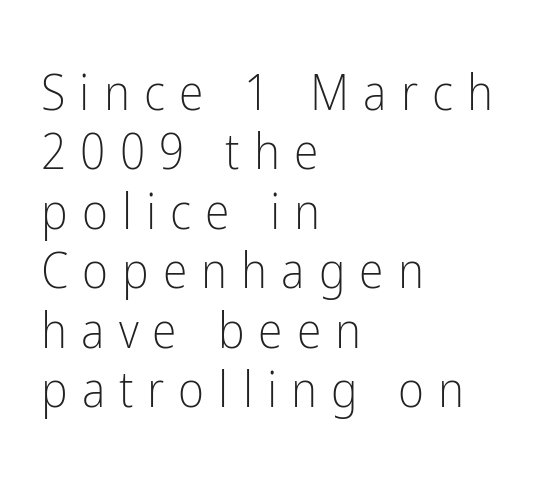
The image shows 50 px light, condensed sans-serif type, upright; set left-aligned, line spacing 1.19x, unusually wide letter spacing (+0.28 em), not underlined; low stroke contrast and a medium x-height.
